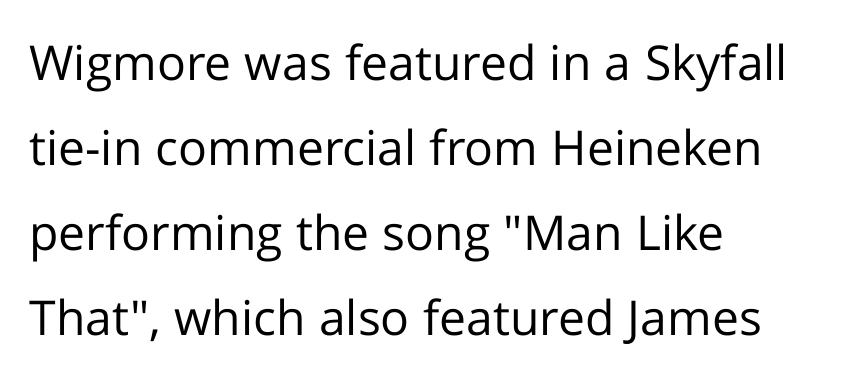
{"serif": "no", "italic": "no", "bold": "no", "weight": "regular", "width": "normal", "stroke_contrast": "low", "x_height": "medium", "monospaced": "no", "underline": "no", "align": "left", "line_spacing_ratio": 1.77, "letter_spacing": "normal", "letter_spacing_em": 0.0, "glyph_px": 48}
